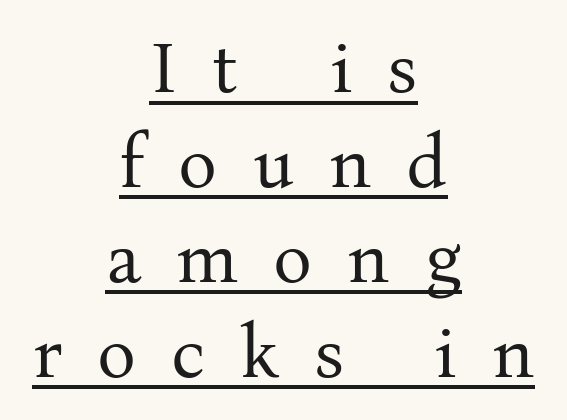
{"serif": "yes", "italic": "no", "bold": "no", "weight": "regular", "width": "normal", "stroke_contrast": "medium", "x_height": "medium", "monospaced": "no", "underline": "yes", "align": "center", "line_spacing": "normal", "line_spacing_ratio": 1.3, "letter_spacing": "wide", "letter_spacing_em": 0.48, "glyph_px": 73}
